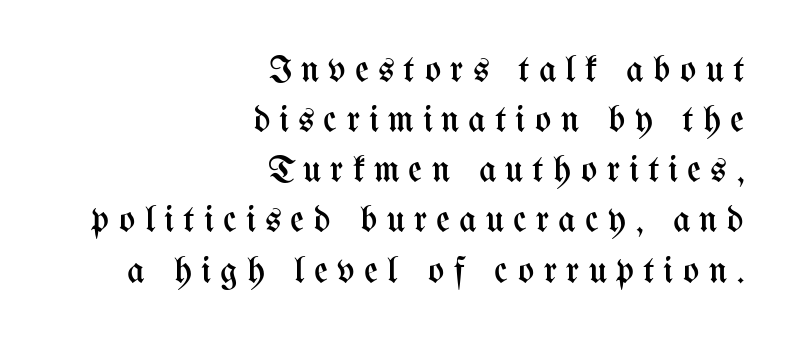
{"italic": "no", "bold": "no", "weight": "regular", "width": "condensed", "stroke_contrast": "medium", "x_height": "medium", "monospaced": "no", "underline": "no", "align": "right", "line_spacing": "normal", "line_spacing_ratio": 1.32, "letter_spacing": "wide", "letter_spacing_em": 0.24, "glyph_px": 38}
